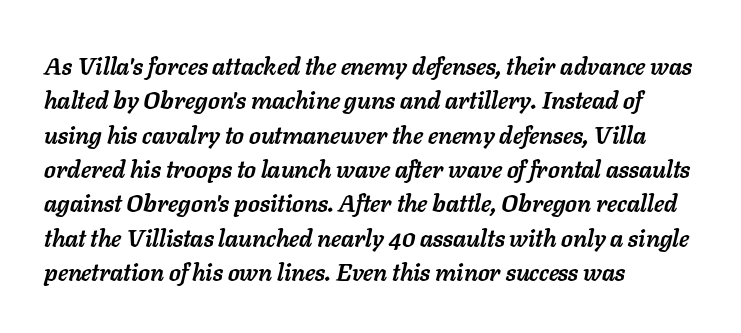
Q: Is the text bold? A: Yes.
Q: Is the text italic (slanted)? A: Yes, it leans right by about 11 degrees.
Q: Is the text underlined? A: No.
Q: How is the paragraph aligned? A: Left-aligned.
Q: Is the spacing between letters normal or unusually wide? A: Normal.
Q: Is the spacing between lines tight, normal or loose? A: Normal.
